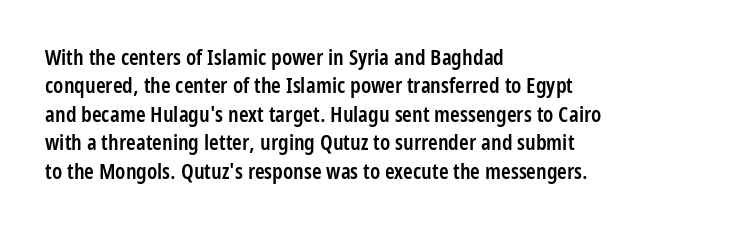
Tall strokes in this sample are plumb rather than angled. Caption: multi-line text, flush left, ragged right. Underline: absent. No extra tracking has been applied to these lines. The passage shown stacks its lines at a standard gap.
